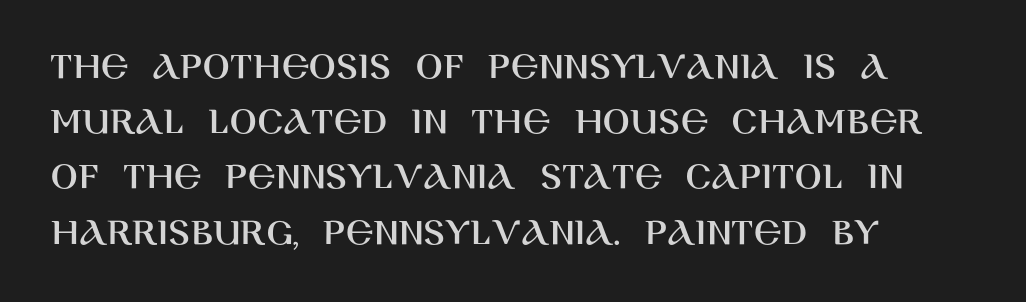
The image shows 40 px sans-serif type, upright; set left-aligned, normal line spacing (1.38x), normal letter spacing, not underlined; high stroke contrast and a large x-height.
